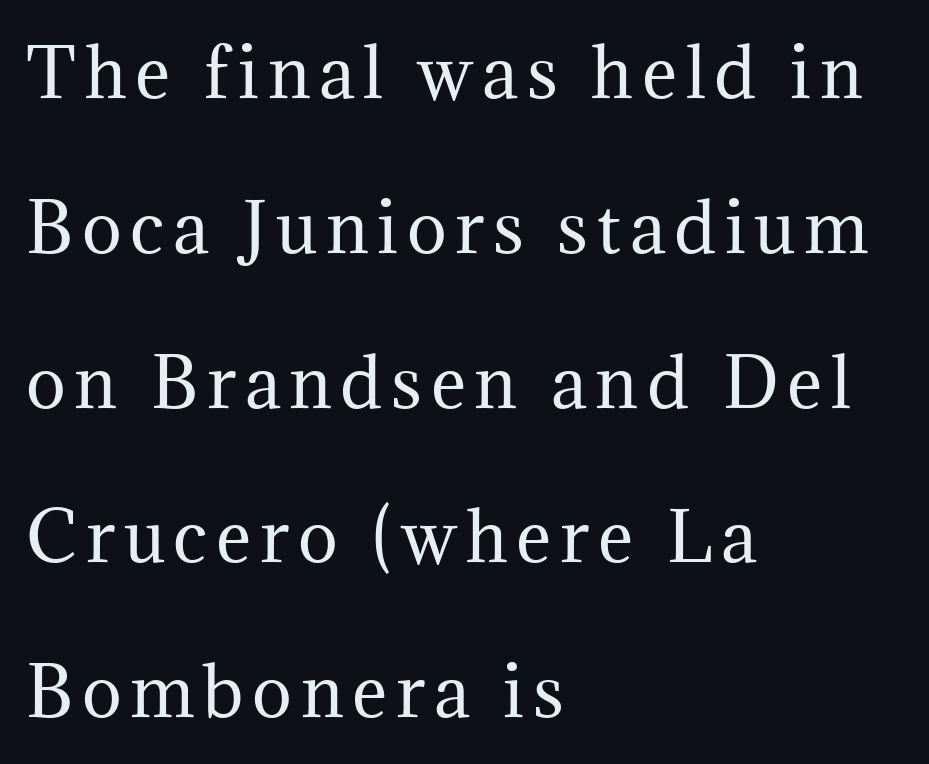
Q: Is the text bold? A: No.
Q: Is the text italic (slanted)? A: No, it is upright.
Q: Is the typeface a serif or a sans-serif typeface? A: Serif.
Q: Is the text underlined? A: No.
Q: How is the paragraph aligned? A: Left-aligned.
Q: Is the spacing between lines tight, normal or loose? A: Loose.
Q: Width (condensed, normal, or wide)? A: Normal.
Q: Stroke contrast? A: Medium.
Q: x-height? A: Medium.
Q: Monospaced? A: No.
